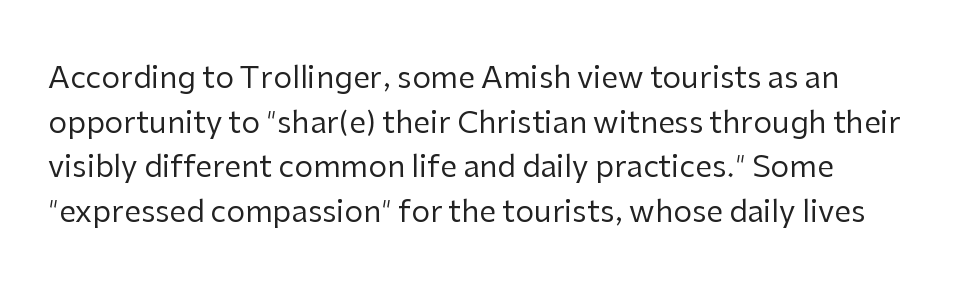
{"serif": "no", "italic": "no", "bold": "no", "weight": "regular", "width": "normal", "stroke_contrast": "low", "x_height": "medium", "monospaced": "no", "underline": "no", "line_spacing": "normal", "line_spacing_ratio": 1.49, "letter_spacing": "normal", "letter_spacing_em": 0.0, "glyph_px": 30}
